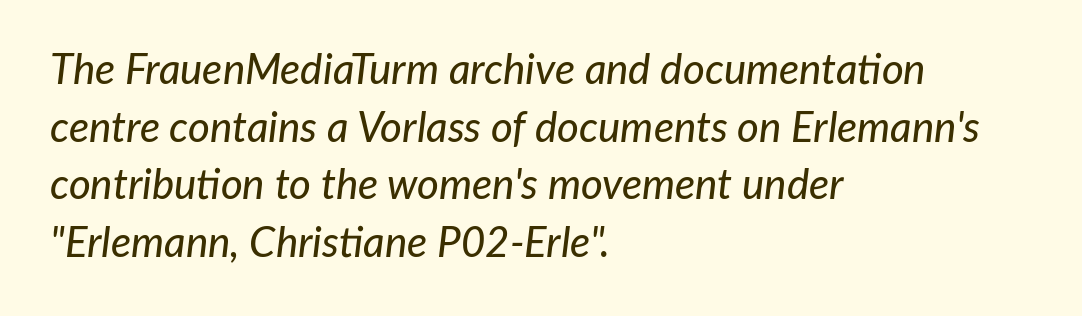
Letters rest on an invisible, unmarked baseline. Character widths vary here, with narrow letters taking less room than wide ones. Does the lettering tilt? It does — this is italic. The paragraph has a hard left edge and a soft right edge.
